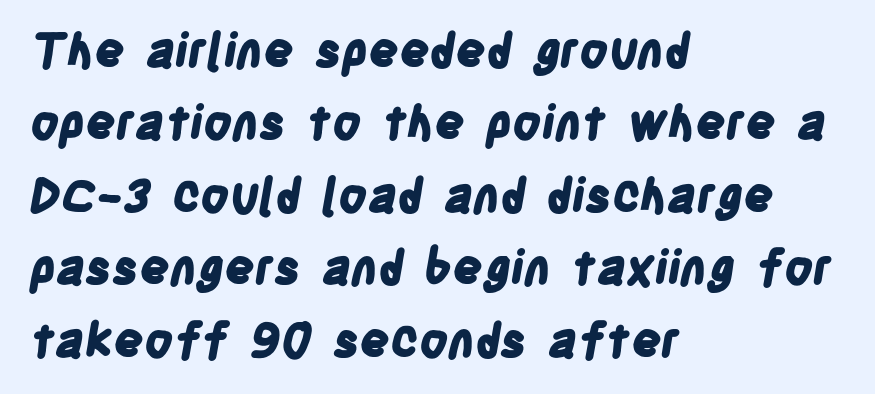
Q: Is the text bold? A: Yes.
Q: Is the typeface a serif or a sans-serif typeface? A: Sans-serif.
Q: Is the text underlined? A: No.
Q: How is the paragraph aligned? A: Left-aligned.
Q: Is the spacing between letters normal or unusually wide? A: Normal.
Q: Is the spacing between lines tight, normal or loose? A: Normal.
Q: Width (condensed, normal, or wide)? A: Condensed.
Q: Stroke contrast? A: Low.
Q: x-height? A: Large.
Q: Monospaced? A: No.
